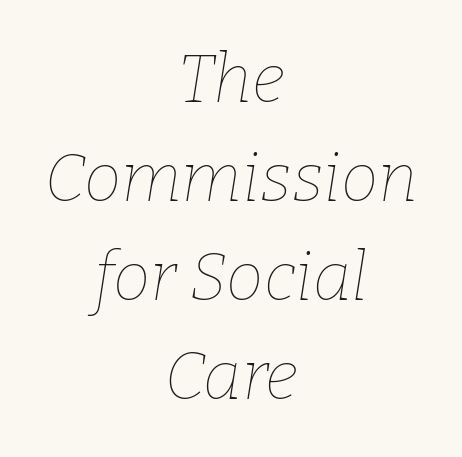
The image shows 67 px thin type, italic (leaning right); set centered, normal line spacing (1.48x), normal letter spacing, not underlined; low stroke contrast and a medium x-height.
